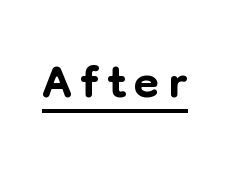
The passage shown is typed in a proportional face where columns would drift. The lettering stays uniformly vertical, giving the passage a roman look. A typesetter would label this face a sans. Emphasis is given by a line drawn under the lettering.
